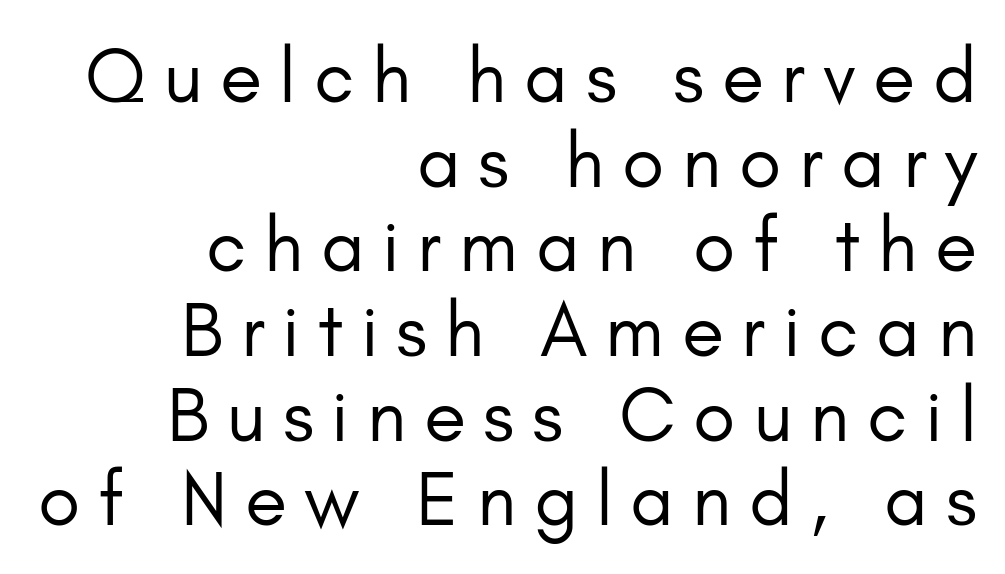
Q: Is the text bold? A: No.
Q: Is the text italic (slanted)? A: No, it is upright.
Q: Is the typeface a serif or a sans-serif typeface? A: Sans-serif.
Q: Is the text underlined? A: No.
Q: How is the paragraph aligned? A: Right-aligned.
Q: Is the spacing between letters normal or unusually wide? A: Unusually wide.
Q: Is the spacing between lines tight, normal or loose? A: Tight.
Q: Width (condensed, normal, or wide)? A: Normal.
Q: Stroke contrast? A: Low.
Q: x-height? A: Small.
Q: Monospaced? A: No.
